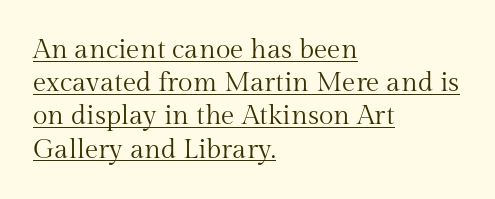
Q: Is the text bold? A: No.
Q: Is the text italic (slanted)? A: No, it is upright.
Q: Is the text underlined? A: Yes.
Q: How is the paragraph aligned? A: Left-aligned.
Q: Is the spacing between letters normal or unusually wide? A: Normal.
